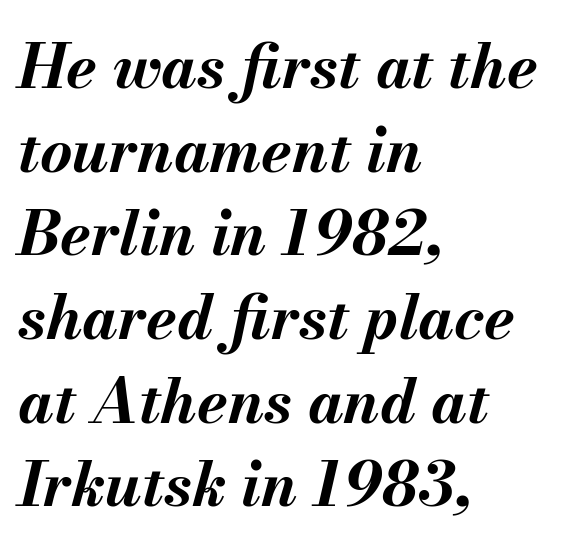
The image shows 62 px bold type, italic (leaning right); set left-aligned, normal line spacing (1.35x), normal letter spacing, not underlined; medium stroke contrast and a small x-height.
